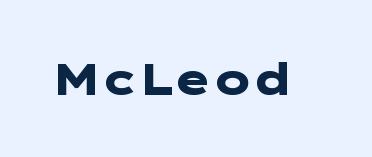
{"serif": "no", "italic": "no", "bold": "yes", "weight": "heavy", "width": "wide", "stroke_contrast": "low", "x_height": "medium", "underline": "no", "letter_spacing": "normal", "letter_spacing_em": 0.0, "glyph_px": 44}
